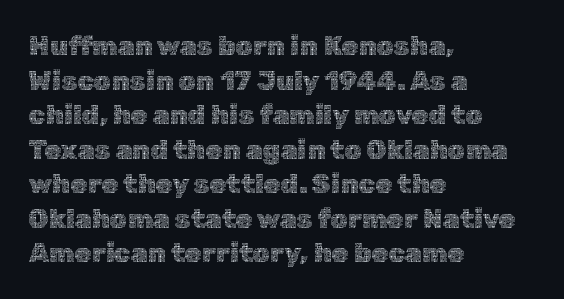
The image shows 27 px text type, upright; set left-aligned, normal line spacing (1.28x), normal letter spacing, not underlined.
